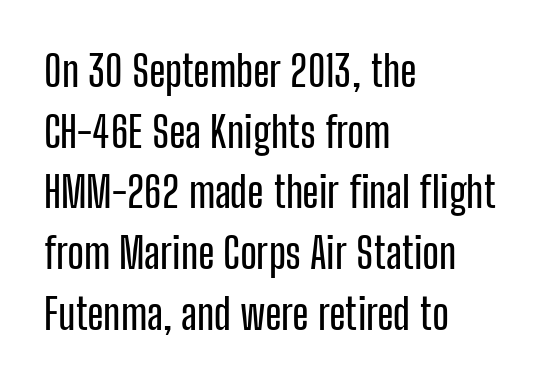
The setting favours the left margin, as ordinary paragraphs usually do. The zone under the glyphs is completely vacant. Is there much room between lines? A standard amount, neither cramped nor airy. A typesetter would label this face a sans. Varying glyph widths throughout — classic text-font behaviour. Standard letterfit; no display-style spreading of the glyphs.
